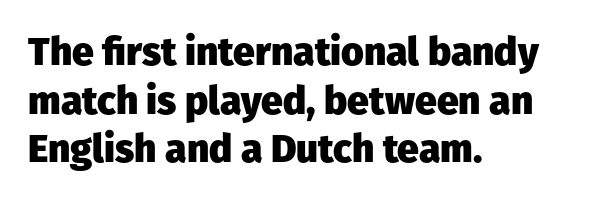
Q: Is the text bold? A: Yes.
Q: Is the text italic (slanted)? A: No, it is upright.
Q: Is the typeface a serif or a sans-serif typeface? A: Sans-serif.
Q: Is the text underlined? A: No.
Q: How is the paragraph aligned? A: Left-aligned.
Q: Is the spacing between letters normal or unusually wide? A: Normal.
Q: Is the spacing between lines tight, normal or loose? A: Normal.
Q: Width (condensed, normal, or wide)? A: Normal.
Q: Stroke contrast? A: Low.
Q: x-height? A: Medium.
Q: Monospaced? A: No.
